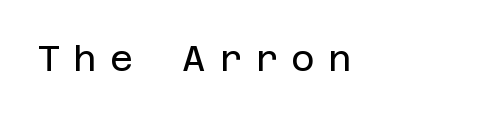
Q: Is the text bold? A: No.
Q: Is the text italic (slanted)? A: No, it is upright.
Q: Is the typeface a serif or a sans-serif typeface? A: Sans-serif.
Q: Is the text underlined? A: No.
Q: Is the spacing between letters normal or unusually wide? A: Unusually wide.
Q: Width (condensed, normal, or wide)? A: Normal.
Q: Stroke contrast? A: Low.
Q: x-height? A: Large.
